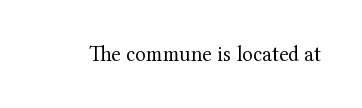
The image shows 22 px text type, upright; set normal letter spacing, not underlined.
